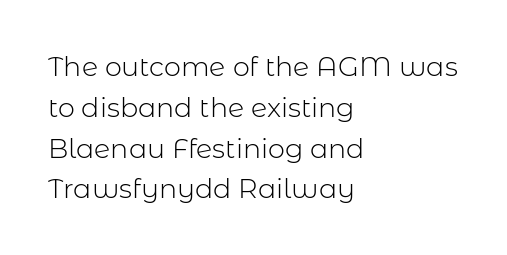
The image shows 27 px text type, upright; set left-aligned, normal line spacing (1.51x), normal letter spacing, not underlined.
